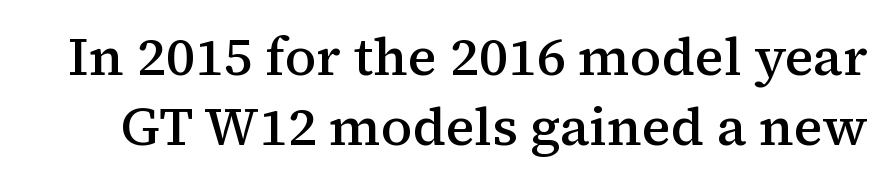
Q: Is the text bold? A: Semi-bold.
Q: Is the text italic (slanted)? A: No, it is upright.
Q: Is the typeface a serif or a sans-serif typeface? A: Serif.
Q: Is the text underlined? A: No.
Q: Is the spacing between letters normal or unusually wide? A: Normal.
Q: Is the spacing between lines tight, normal or loose? A: Normal.
Q: Width (condensed, normal, or wide)? A: Normal.
Q: Stroke contrast? A: Medium.
Q: x-height? A: Medium.
Q: Monospaced? A: No.
